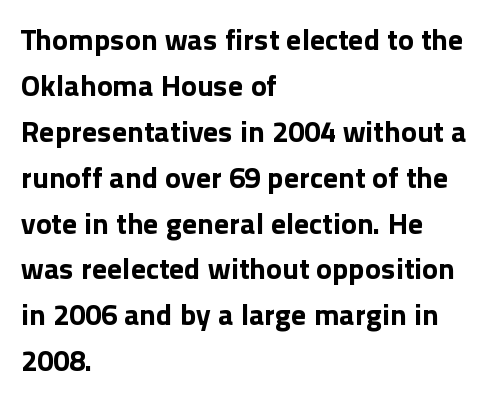
{"serif": "no", "italic": "no", "bold": "yes", "weight": "bold", "width": "normal", "x_height": "medium", "monospaced": "no", "underline": "no", "align": "left", "line_spacing": "normal", "line_spacing_ratio": 1.53, "letter_spacing": "normal", "letter_spacing_em": 0.0, "glyph_px": 30}
